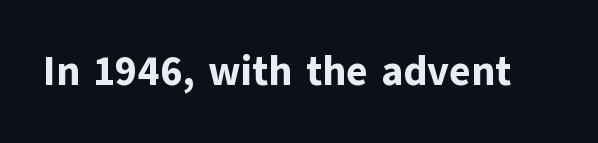
The image shows 41 px bold sans-serif type, upright; set normal letter spacing, not underlined; low stroke contrast and a medium x-height.
